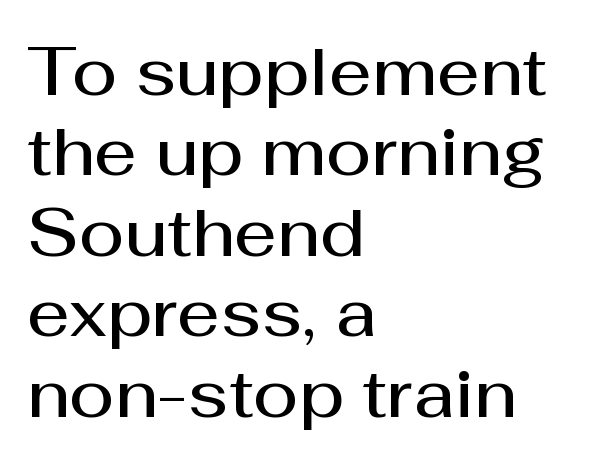
Honestly, there is no underline to notice here at all. On the weight axis this lands at semibold, roughly 600. A typesetter would call this proportional, since set widths differ per character. Which margin do the lines hug? The left one — the right edge is uneven. This sample uses an upright cut, with every glyph sitting square on the baseline. These lines are composed in type without serifs.
